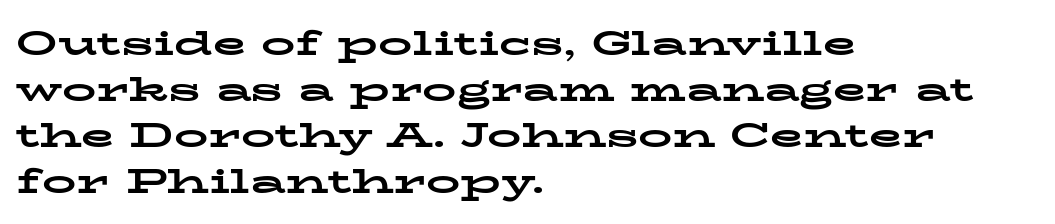
Q: Is the text bold? A: Yes.
Q: Is the text italic (slanted)? A: No, it is upright.
Q: Is the typeface a serif or a sans-serif typeface? A: Serif.
Q: Is the text underlined? A: No.
Q: How is the paragraph aligned? A: Left-aligned.
Q: Is the spacing between letters normal or unusually wide? A: Normal.
Q: Is the spacing between lines tight, normal or loose? A: Normal.
Q: Width (condensed, normal, or wide)? A: Wide.
Q: Stroke contrast? A: Low.
Q: x-height? A: Medium.
Q: Monospaced? A: No.
